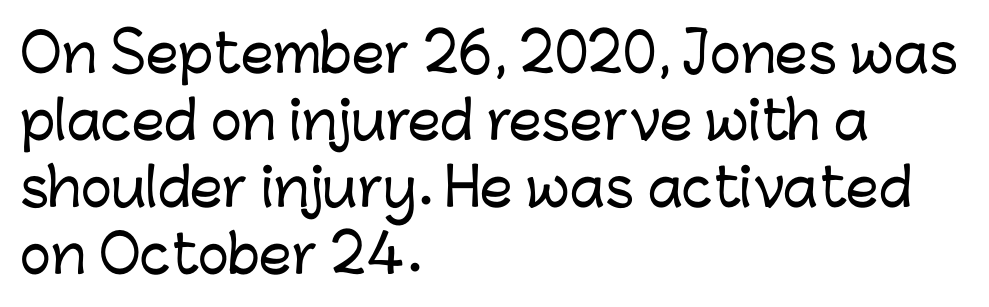
Q: Is the text italic (slanted)? A: No, it is upright.
Q: Is the typeface a serif or a sans-serif typeface? A: Sans-serif.
Q: Is the text underlined? A: No.
Q: How is the paragraph aligned? A: Left-aligned.
Q: Is the spacing between letters normal or unusually wide? A: Normal.
Q: Is the spacing between lines tight, normal or loose? A: Normal.
Q: Width (condensed, normal, or wide)? A: Normal.
Q: Stroke contrast? A: Low.
Q: x-height? A: Medium.
Q: Monospaced? A: No.
